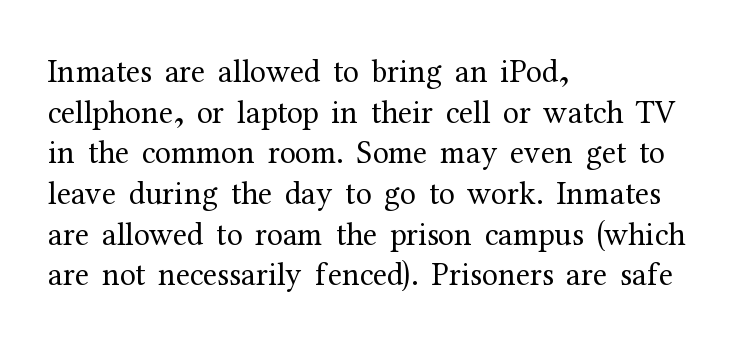
Old-style or modern, the face here clearly has serifs. Leftover space on each line is placed entirely after the last word. The line texture is even and compact thanks to regular tracking. It's the straight-up-and-down kind of type.
